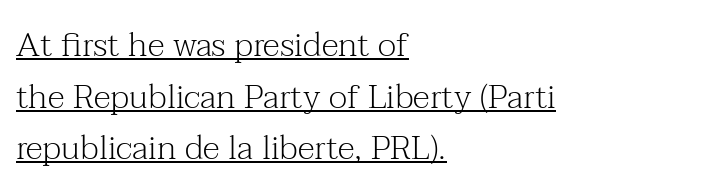
Letterform terminals end in serifs throughout the passage. The rows are spaced the way most documents space them. Is the letter spacing exaggerated? No — it looks like the ordinary default. Here the designer chose a conventional face with non-uniform glyph widths. All the whitespace from short lines collects on the right. Is the type heavy? It reads as light-to-regular instead.
